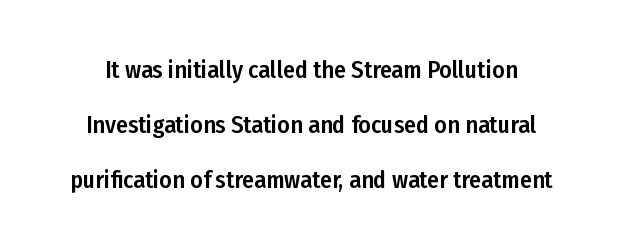
Q: Is the text italic (slanted)? A: No, it is upright.
Q: Is the text underlined? A: No.
Q: Is the spacing between letters normal or unusually wide? A: Normal.
Q: Is the spacing between lines tight, normal or loose? A: Loose.
